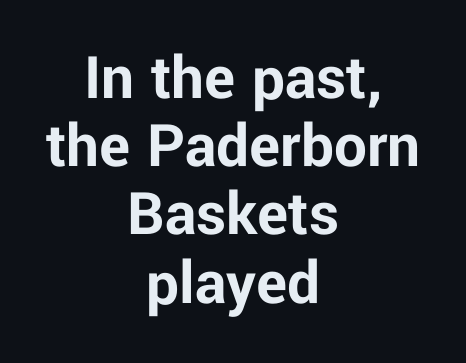
The image shows 65 px bold sans-serif type, upright; set centered, tight line spacing (1.05x), normal letter spacing, not underlined; low stroke contrast and a medium x-height.
